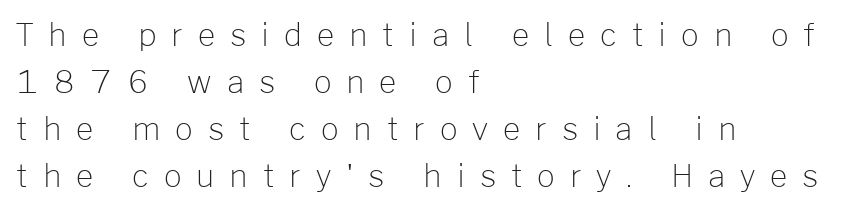
{"serif": "no", "italic": "no", "bold": "no", "weight": "light", "width": "normal", "stroke_contrast": "low", "x_height": "medium", "monospaced": "no", "underline": "no", "align": "left", "line_spacing": "normal", "line_spacing_ratio": 1.52, "letter_spacing": "wide", "letter_spacing_em": 0.48, "glyph_px": 31}
